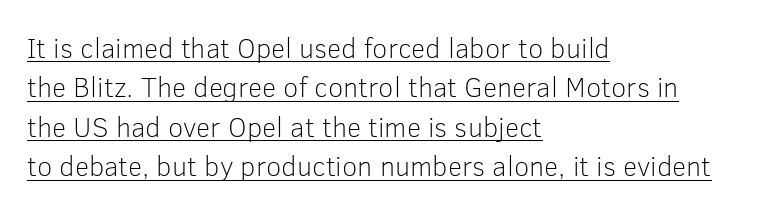
{"serif": "no", "italic": "no", "bold": "no", "weight": "light", "width": "normal", "stroke_contrast": "low", "x_height": "medium", "monospaced": "no", "underline": "yes", "align": "left", "line_spacing": "normal", "line_spacing_ratio": 1.41, "letter_spacing": "normal", "letter_spacing_em": 0.0, "glyph_px": 28}
